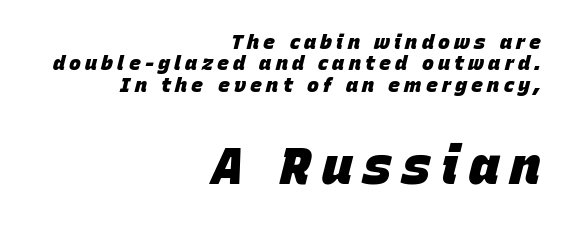
Designer's note — italics engaged. A typesetter would call this heavily tracked-out type. Note the varied advance widths — an 'i' is clearly narrower than an 'm'. Anything drawn beneath the words? Only blank space. Does the leading feel generous? Not at all — it's pinched.
